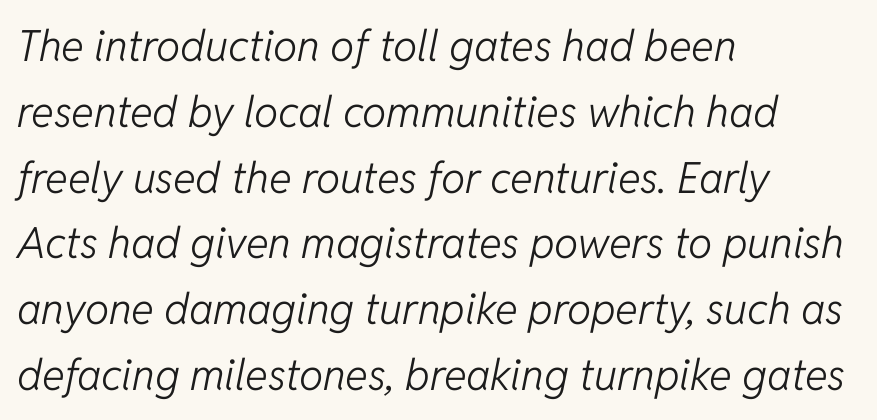
The image shows 43 px light type, italic (leaning right); set left-aligned, normal line spacing (1.53x), normal letter spacing, not underlined; low stroke contrast and a medium x-height.
